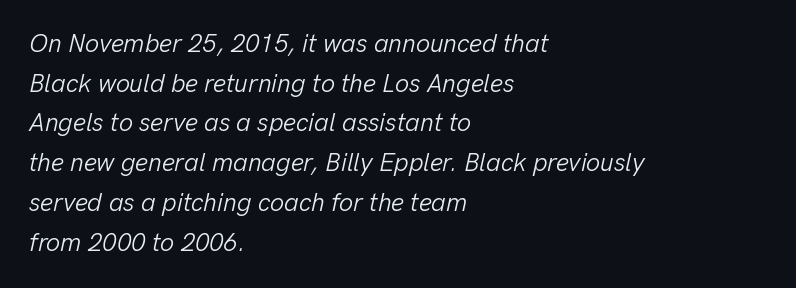
Leading matches the norm, producing a regular column. Honestly, there is no underline to notice here at all. A student would call this left alignment; a typographer would say flush left, rag right. The lettering tilts uniformly, giving the passage an italic look.
